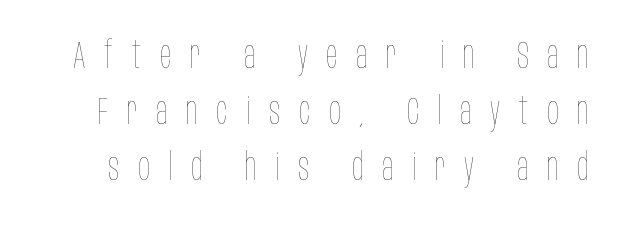
Q: Is the text bold? A: No.
Q: Is the text italic (slanted)? A: No, it is upright.
Q: Is the text underlined? A: No.
Q: Is the spacing between letters normal or unusually wide? A: Unusually wide.
Q: Is the spacing between lines tight, normal or loose? A: Normal.
Q: Width (condensed, normal, or wide)? A: Condensed.
Q: Stroke contrast? A: Low.
Q: x-height? A: Large.
Q: Monospaced? A: No.
